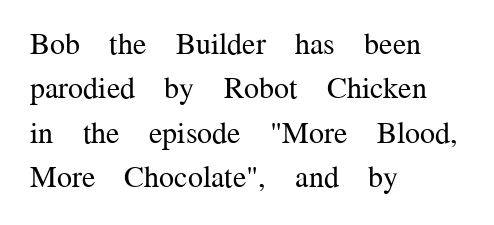
Examine the stroke ends and you'll spot serifs. In terms of posture, this sample is upright. Leftover space on each line is placed entirely after the last word. The cut favours lightness, reaching ordinary text weight at its darkest.
